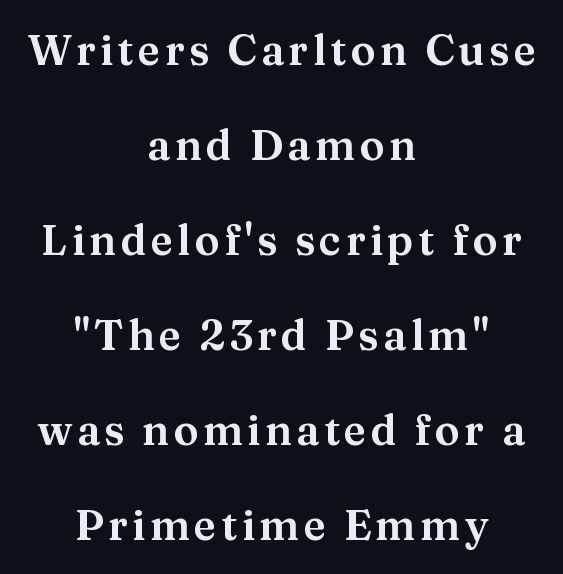
The setting favours the middle, as headings and verse often do. The passage shown is typed in a proportional face where columns would drift. You can tell from the footed stems that serif type was used. Notice the wide empty band between every row — that's loose leading. Notice how the stems are strictly vertical — no italics here.
